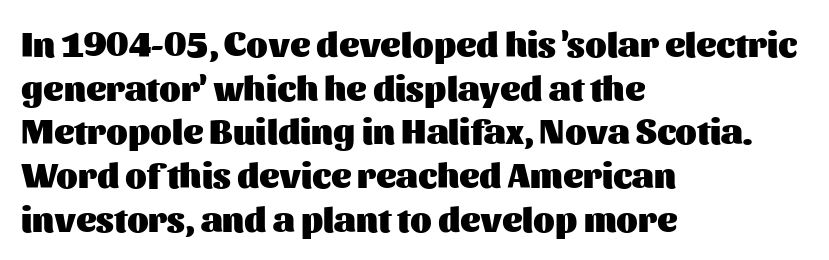
Q: Is the text bold? A: Yes.
Q: Is the text italic (slanted)? A: No, it is upright.
Q: Is the typeface a serif or a sans-serif typeface? A: Sans-serif.
Q: Is the text underlined? A: No.
Q: How is the paragraph aligned? A: Left-aligned.
Q: Is the spacing between letters normal or unusually wide? A: Normal.
Q: Is the spacing between lines tight, normal or loose? A: Normal.
Q: Width (condensed, normal, or wide)? A: Normal.
Q: Stroke contrast? A: Medium.
Q: x-height? A: Medium.
Q: Monospaced? A: No.
